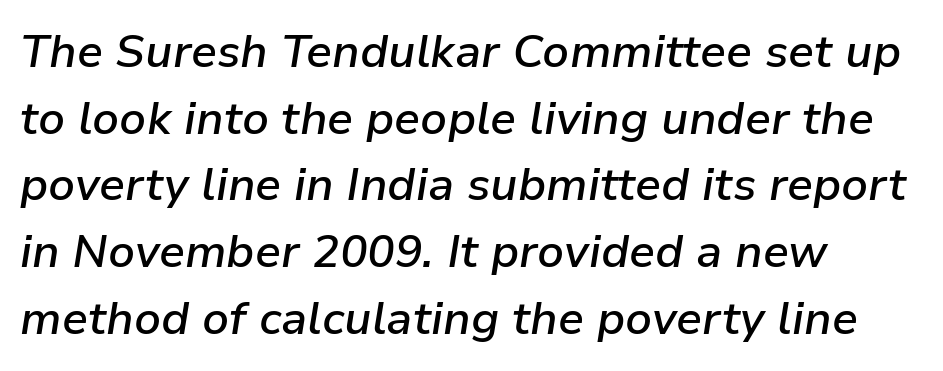
The image shows 46 px semibold type, italic (leaning right); set left-aligned, normal line spacing (1.45x), normal letter spacing, not underlined; low stroke contrast and a medium x-height.
